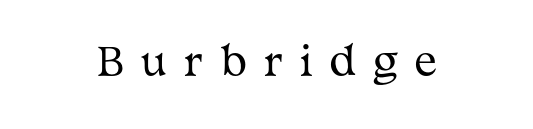
{"serif": "yes", "italic": "no", "bold": "no", "weight": "regular", "width": "wide", "stroke_contrast": "medium", "x_height": "medium", "monospaced": "no", "underline": "no", "letter_spacing": "wide", "letter_spacing_em": 0.44, "glyph_px": 38}
